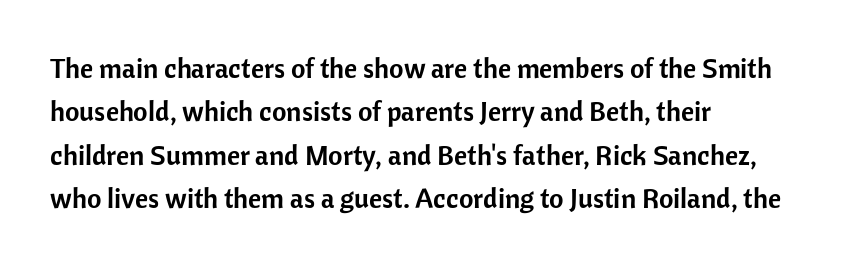
{"serif": "no", "italic": "no", "width": "normal", "stroke_contrast": "low", "x_height": "medium", "monospaced": "no", "underline": "no", "align": "left", "line_spacing": "normal", "line_spacing_ratio": 1.55, "letter_spacing": "normal", "letter_spacing_em": 0.0, "glyph_px": 28}
